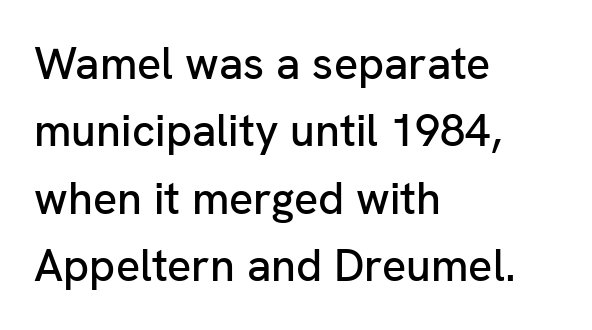
Every stem runs plumb, perpendicular to the baseline. A normal amount of white space separates one row of letters from the next. In terms of letterform style, serifs are entirely absent. Note the varied advance widths — an 'i' is clearly narrower than an 'm'.
